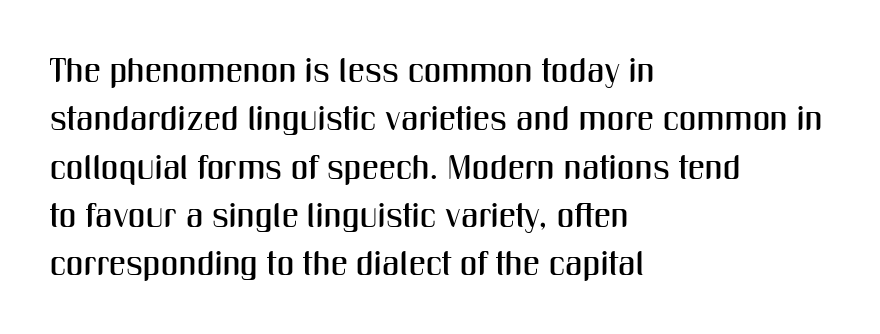
The image shows 34 px condensed sans-serif type, upright; set left-aligned, normal line spacing (1.42x), normal letter spacing, not underlined; medium stroke contrast and a medium x-height.
